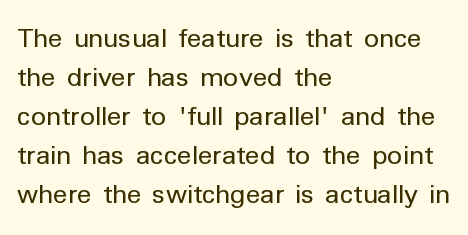
The image shows 30 px regular-weight sans-serif type, upright; set left-aligned, normal line spacing (1.3x), normal letter spacing, not underlined; low stroke contrast and a medium x-height.
